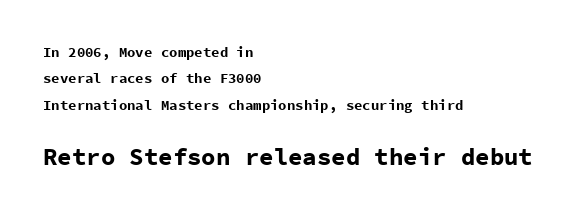
No word sits above an underline. Set as a true bold cut, around the 700 mark. The passage shown begins with its smaller block and ends with its larger one. Layout note: lines flush left. Students, note that the glyphs here touch the page at normal intervals.
